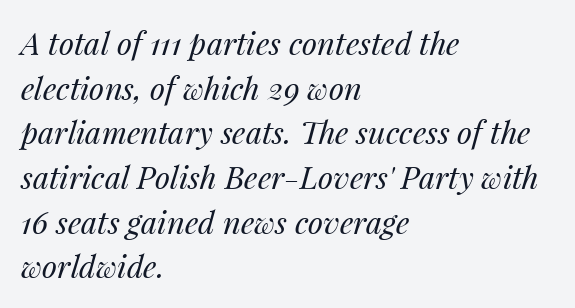
Q: Is the text bold? A: No.
Q: Is the text italic (slanted)? A: Yes, it leans right by about 14 degrees.
Q: Is the text underlined? A: No.
Q: How is the paragraph aligned? A: Left-aligned.
Q: Is the spacing between letters normal or unusually wide? A: Normal.
Q: Is the spacing between lines tight, normal or loose? A: Normal.
Q: Width (condensed, normal, or wide)? A: Normal.
Q: Stroke contrast? A: Medium.
Q: x-height? A: Medium.
Q: Monospaced? A: No.
